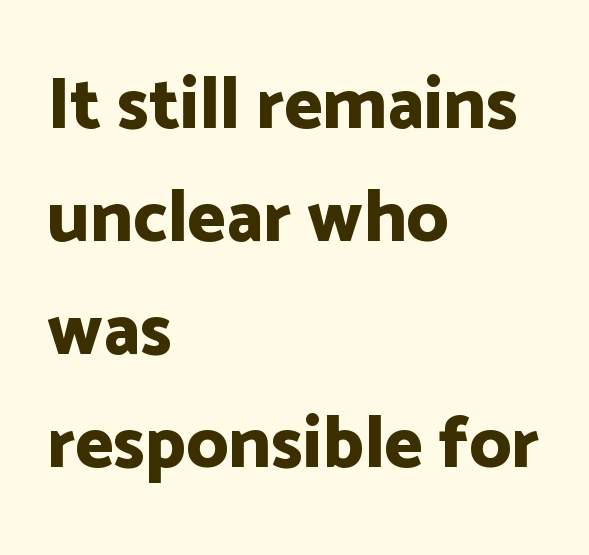
Q: Is the text bold? A: Yes.
Q: Is the text italic (slanted)? A: No, it is upright.
Q: Is the typeface a serif or a sans-serif typeface? A: Sans-serif.
Q: Is the text underlined? A: No.
Q: How is the paragraph aligned? A: Left-aligned.
Q: Is the spacing between letters normal or unusually wide? A: Normal.
Q: Is the spacing between lines tight, normal or loose? A: Normal.
Q: Width (condensed, normal, or wide)? A: Normal.
Q: Stroke contrast? A: Low.
Q: x-height? A: Medium.
Q: Monospaced? A: No.
